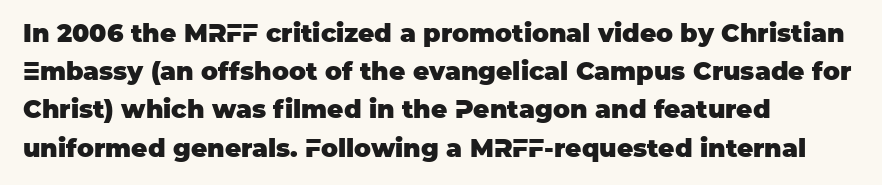
Lines of text with bare space underneath. Quick note: interline space is typical. The line texture is even and compact thanks to regular tracking. The letters stand straight up with perfectly vertical stems. I'd describe the lettering as bold — thick and assertive.
